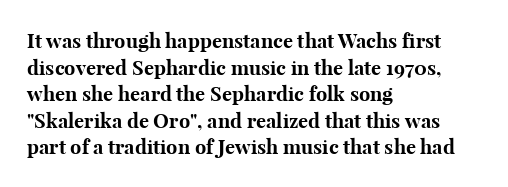
Q: Is the text bold? A: Yes.
Q: Is the text italic (slanted)? A: No, it is upright.
Q: Is the text underlined? A: No.
Q: How is the paragraph aligned? A: Left-aligned.
Q: Is the spacing between letters normal or unusually wide? A: Normal.
Q: Is the spacing between lines tight, normal or loose? A: Normal.
